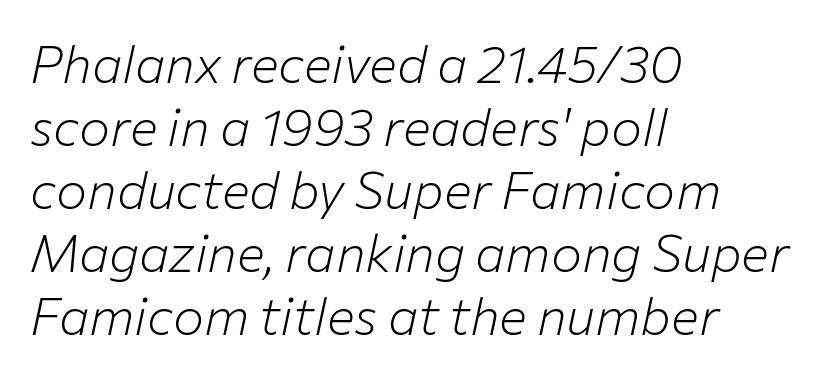
{"italic": "yes", "lean": "right", "slant_degrees": 12, "bold": "no", "weight": "light", "width": "normal", "stroke_contrast": "low", "x_height": "medium", "monospaced": "no", "underline": "no", "align": "left", "line_spacing_ratio": 1.21, "letter_spacing": "normal", "letter_spacing_em": 0.0, "glyph_px": 52}
